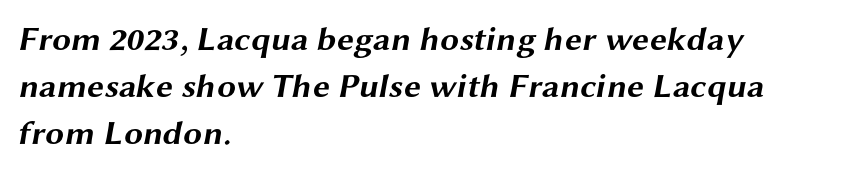
Each line starts at the same left margin while the right side varies. Here the designer chose a conventional face with non-uniform glyph widths. A bare baseline throughout the passage. A full-strength bold gives these letters their thick strokes. This sample keeps an unexceptional amount of space between lines.
